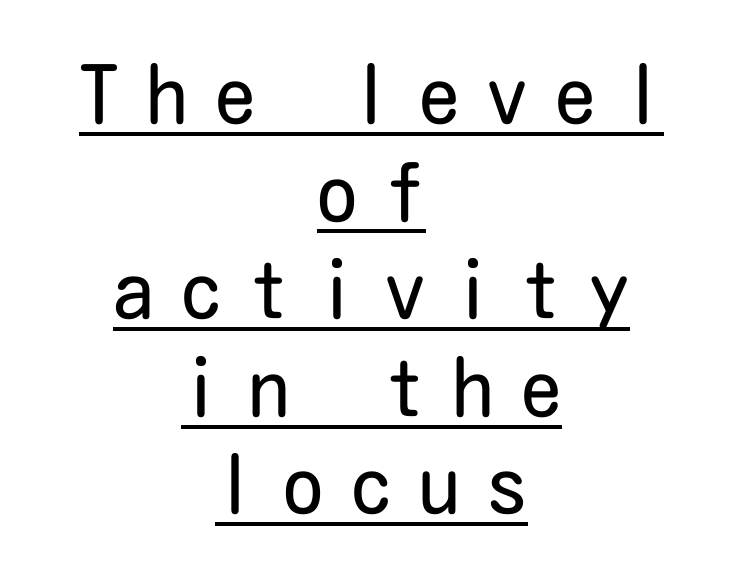
The image shows 80 px regular-weight, condensed sans-serif type, upright; set centered, line spacing 1.22x, unusually wide letter spacing (+0.35 em), underlined; low stroke contrast and a medium x-height.
